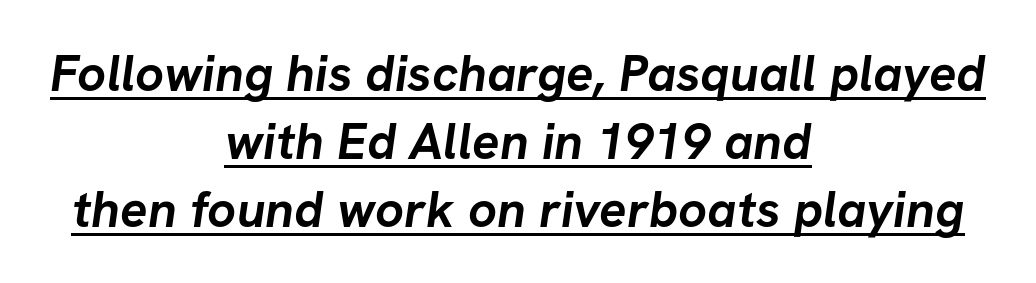
Q: Is the text bold? A: Yes.
Q: Is the typeface a serif or a sans-serif typeface? A: Sans-serif.
Q: Is the text underlined? A: Yes.
Q: How is the paragraph aligned? A: Centered.
Q: Is the spacing between letters normal or unusually wide? A: Normal.
Q: Is the spacing between lines tight, normal or loose? A: Normal.
Q: Width (condensed, normal, or wide)? A: Normal.
Q: Stroke contrast? A: Low.
Q: x-height? A: Medium.
Q: Monospaced? A: No.
